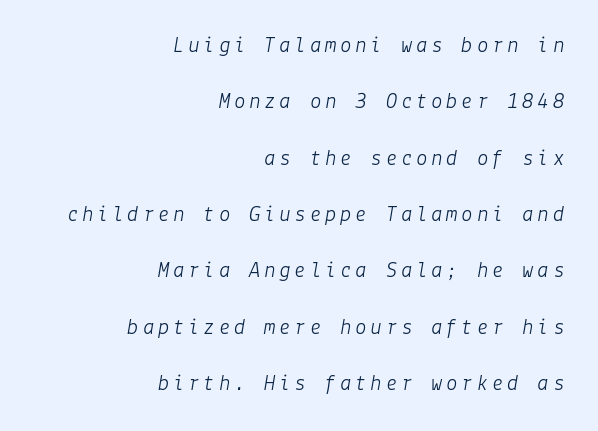
{"italic": "yes", "lean": "right", "slant_degrees": 9, "bold": "no", "underline": "no", "align": "right", "line_spacing": "loose", "line_spacing_ratio": 2.45, "glyph_px": 23}
